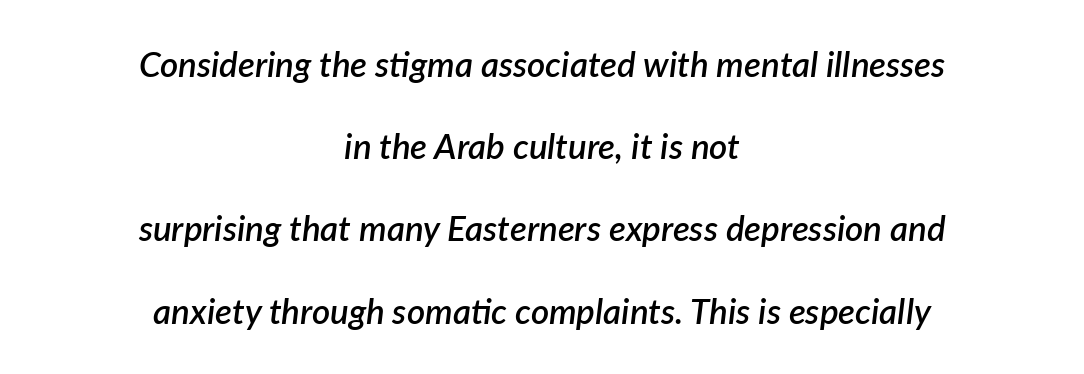
The image shows 35 px semibold type, italic (leaning right); set centered, loose line spacing (2.35x), normal letter spacing, not underlined; low stroke contrast and a medium x-height.
